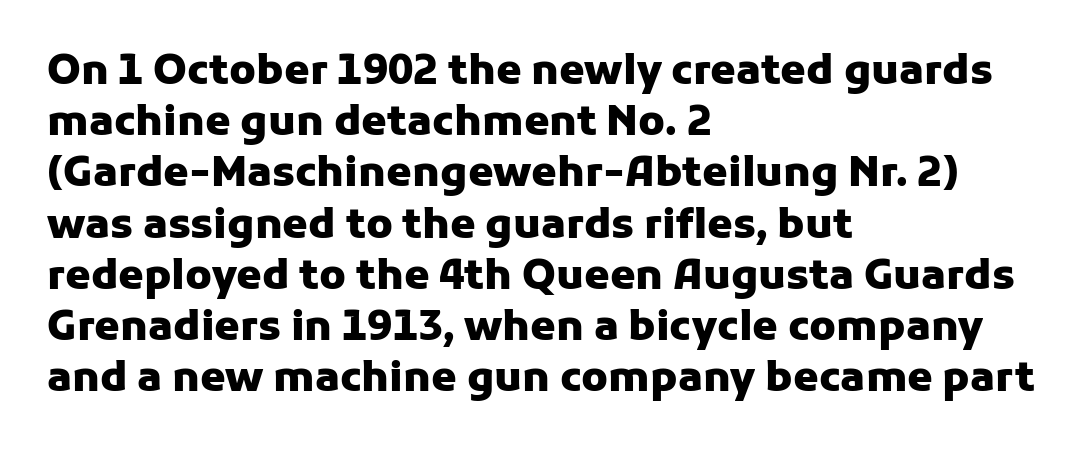
This is roman type, the default non-slanted kind. The typesetting leans heavy: a genuine bold. Quick note: underline off. The rows are spaced the way most documents space them. Letter spacing: default. Unlike a traditional serif, this face leaves its strokes unadorned.
